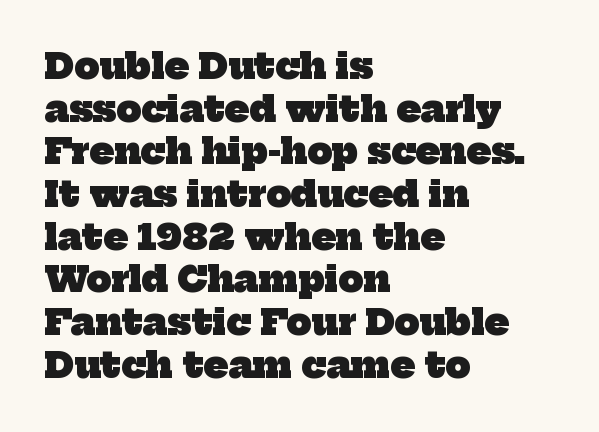
{"serif": "yes", "bold": "yes", "weight": "heavy", "width": "normal", "stroke_contrast": "low", "x_height": "medium", "monospaced": "no", "underline": "no", "align": "left", "line_spacing_ratio": 1.22, "letter_spacing": "normal", "letter_spacing_em": 0.0, "glyph_px": 35}
